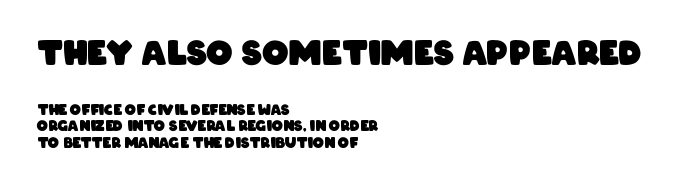
The image shows 33 px heavy, condensed sans-serif type; set left-aligned, line spacing 1.19x, normal letter spacing, not underlined; the first (top) block is 2.36x larger; low stroke contrast and a large x-height.
